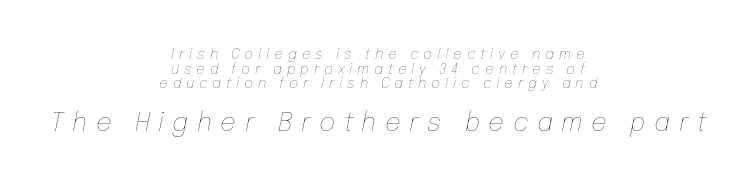
The image shows 25 px text type, italic (leaning right); set centered, tight line spacing (1.05x), unusually wide letter spacing (+0.34 em), not underlined; the second (bottom) block is 1.79x larger.
